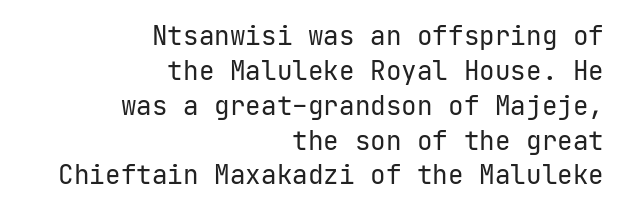
Q: Is the text bold? A: No.
Q: Is the text italic (slanted)? A: No, it is upright.
Q: Is the text underlined? A: No.
Q: How is the paragraph aligned? A: Right-aligned.
Q: Is the spacing between letters normal or unusually wide? A: Normal.
Q: Is the spacing between lines tight, normal or loose? A: Normal.
